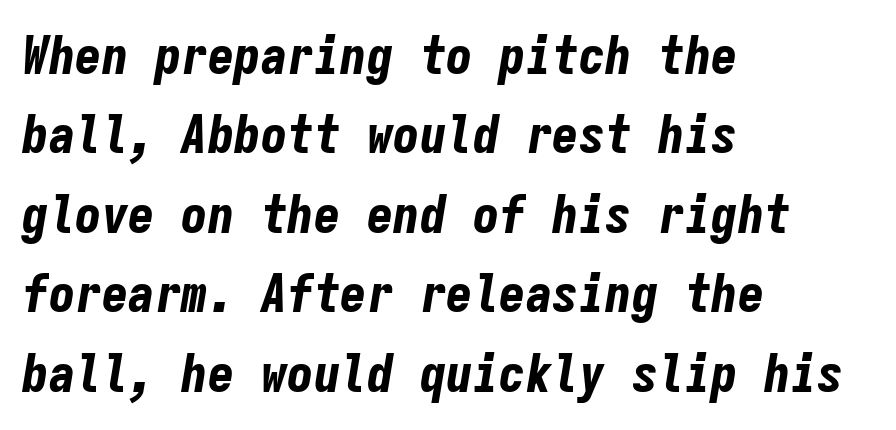
The image shows 53 px bold, condensed type, italic (leaning right), monospaced; set left-aligned, normal line spacing (1.5x), normal letter spacing, not underlined; low stroke contrast and a medium x-height.
